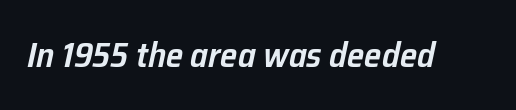
{"italic": "yes", "lean": "right", "slant_degrees": 12, "bold": "semi", "weight": "semibold", "width": "normal", "stroke_contrast": "low", "x_height": "medium", "monospaced": "no", "underline": "no", "letter_spacing": "normal", "letter_spacing_em": 0.0, "glyph_px": 35}
